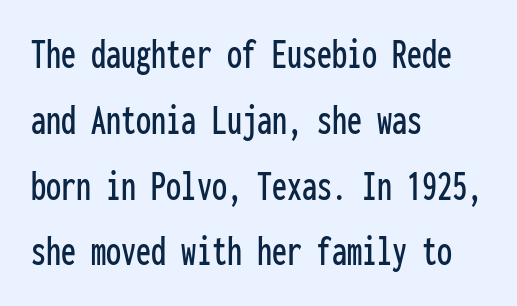
The image shows 43 px condensed sans-serif type, upright, monospaced; set left-aligned, normal line spacing (1.53x), normal letter spacing, not underlined; low stroke contrast and a medium x-height.
